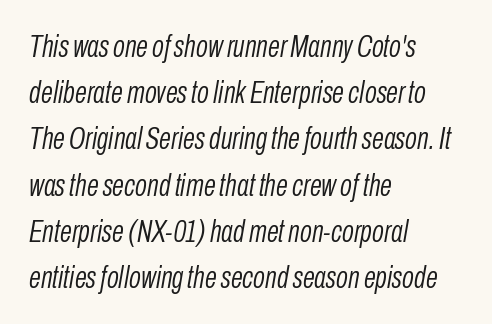
The image shows 31 px light, condensed type, italic (leaning right); set left-aligned, normal line spacing (1.49x), normal letter spacing, not underlined; low stroke contrast and a medium x-height.
